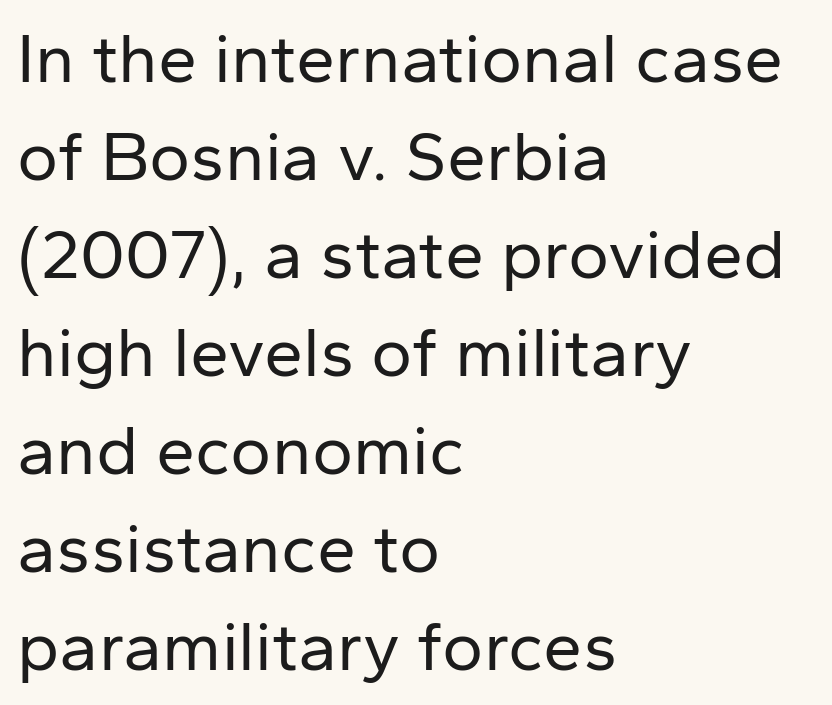
The image shows 70 px regular-weight sans-serif type, upright; set left-aligned, normal line spacing (1.4x), normal letter spacing, not underlined; low stroke contrast and a medium x-height.
